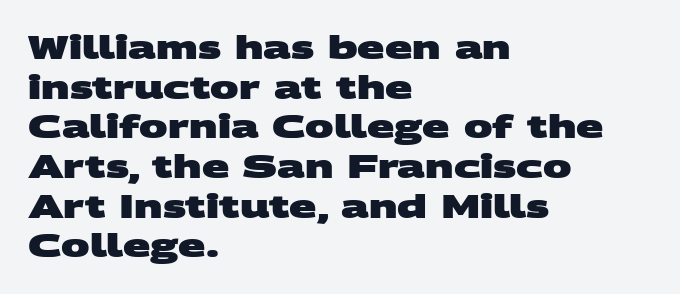
No feet cap the strokes, marking this as sans-serif type. The passage shown has conventional tracking throughout. Rule under the text: the space is simply empty. The rendering uses natural spacing where letterforms have individual widths. The typesetter chose a ragged-right arrangement here.
